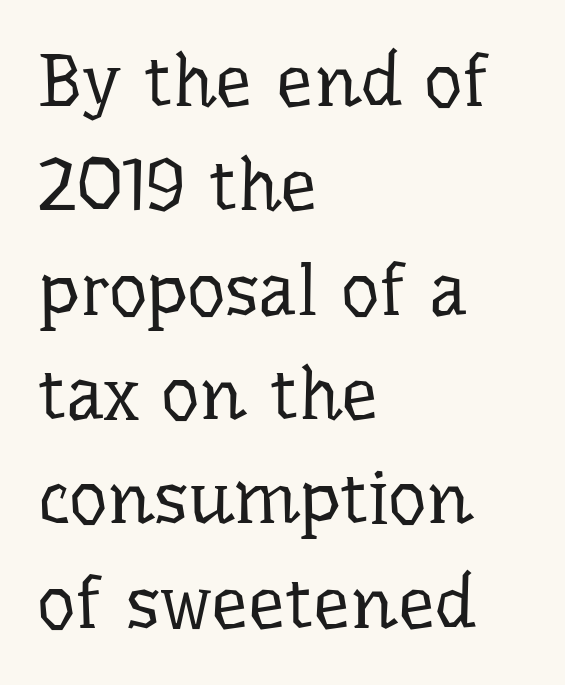
Honestly, the letter spacing is just normal — you wouldn't notice it. It's the straight-up-and-down kind of type. Does the type have serifs? Yes, each stem ends in a small foot. The typesetting does not lean heavy: it is not bold.
